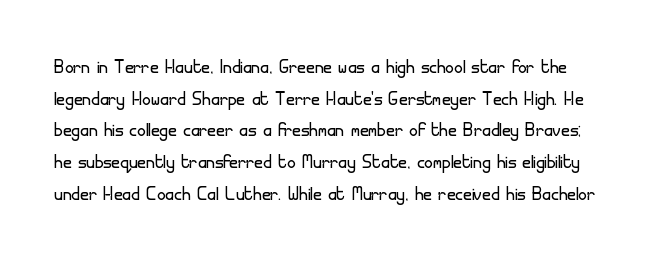
The passage shown stacks its lines at a standard gap. Type without underlining. Students, note that the glyphs here touch the page at normal intervals. Ascenders rise straight up at ninety degrees. The strokes carry an ordinary text weight at most.
